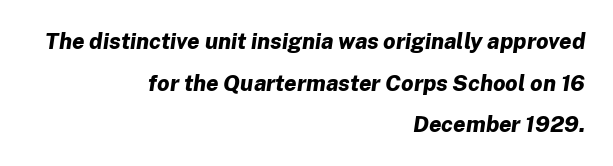
Q: Is the text bold? A: Yes.
Q: Is the text italic (slanted)? A: Yes, it leans right by about 8 degrees.
Q: Is the text underlined? A: No.
Q: How is the paragraph aligned? A: Right-aligned.
Q: Is the spacing between letters normal or unusually wide? A: Normal.
